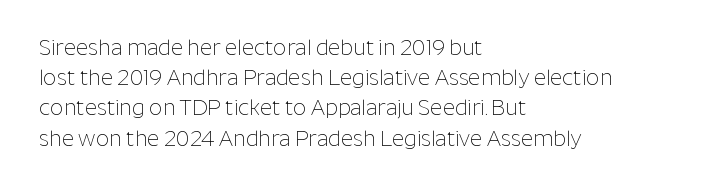
Regarding leading, the lines here are spaced in the standard way. Underline: absent. A classic flush-left, rag-right setting is used for this passage. Every character sits straight up, as roman type does.
